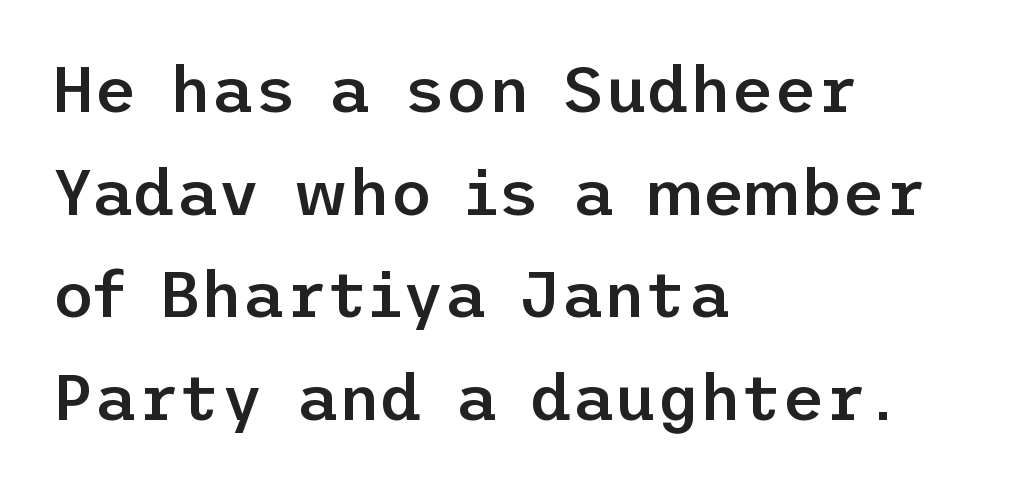
The words here are not underlined. The face used here is a semibold: visibly heavier than regular, lighter than bold. How would I describe the line gaps? Plain and ordinary. Regarding serifs, this sample does without them. The typesetter chose a ragged-right arrangement here. The line texture is even and compact thanks to regular tracking.
